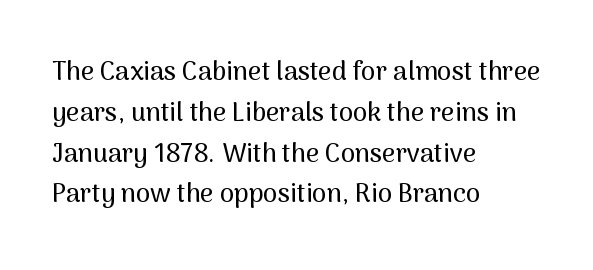
The image shows 26 px text type, upright; set left-aligned, normal line spacing (1.57x), normal letter spacing, not underlined.
